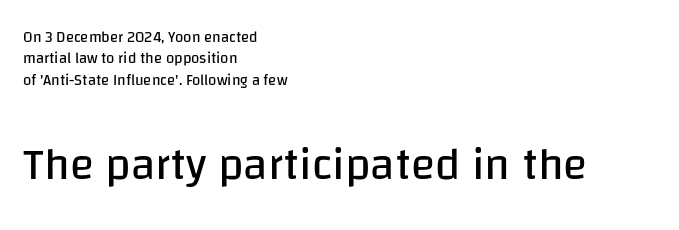
The image shows 45 px regular-weight sans-serif type, upright; set left-aligned, normal line spacing (1.42x), normal letter spacing, not underlined; the second (bottom) block is 3.0x larger; low stroke contrast and a large x-height.
